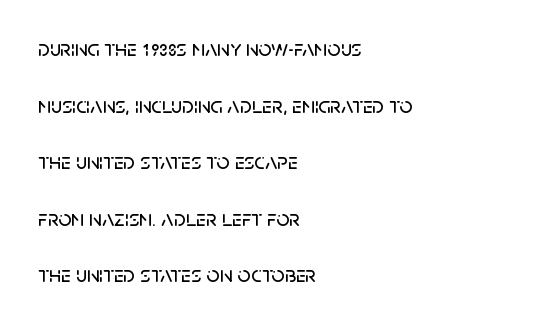
The image shows 23 px text type, upright; set left-aligned, loose line spacing (2.46x), normal letter spacing, not underlined.
